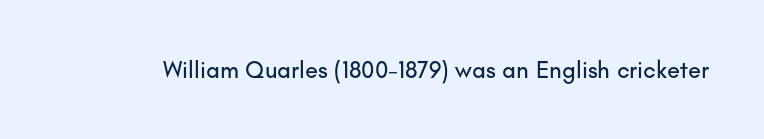
The image shows 24 px text type, upright; set normal letter spacing, not underlined.
